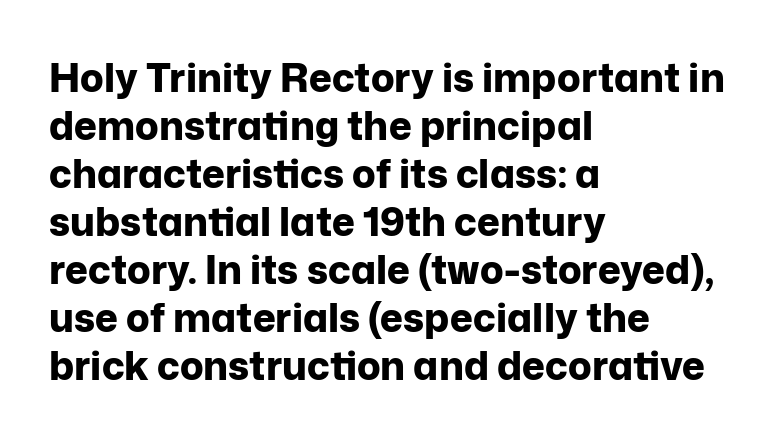
Q: Is the text bold? A: Yes.
Q: Is the text italic (slanted)? A: No, it is upright.
Q: Is the typeface a serif or a sans-serif typeface? A: Sans-serif.
Q: Is the text underlined? A: No.
Q: How is the paragraph aligned? A: Left-aligned.
Q: Is the spacing between letters normal or unusually wide? A: Normal.
Q: Width (condensed, normal, or wide)? A: Normal.
Q: Stroke contrast? A: Low.
Q: x-height? A: Medium.
Q: Monospaced? A: No.
